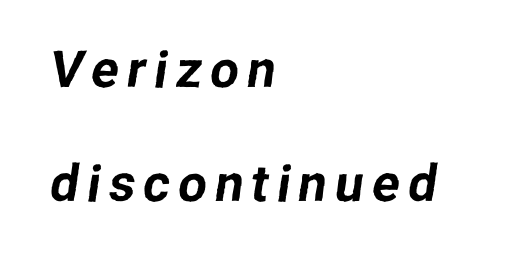
Q: Is the typeface a serif or a sans-serif typeface? A: Sans-serif.
Q: Is the text underlined? A: No.
Q: How is the paragraph aligned? A: Left-aligned.
Q: Is the spacing between lines tight, normal or loose? A: Loose.
Q: Width (condensed, normal, or wide)? A: Normal.
Q: Stroke contrast? A: Low.
Q: x-height? A: Medium.
Q: Monospaced? A: No.
